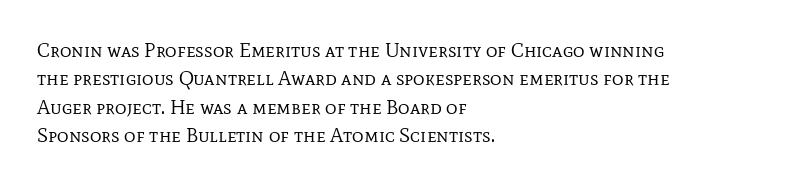
{"italic": "no", "bold": "no", "underline": "no", "align": "left", "line_spacing": "normal", "line_spacing_ratio": 1.42, "letter_spacing": "normal", "letter_spacing_em": 0.0, "glyph_px": 20}
